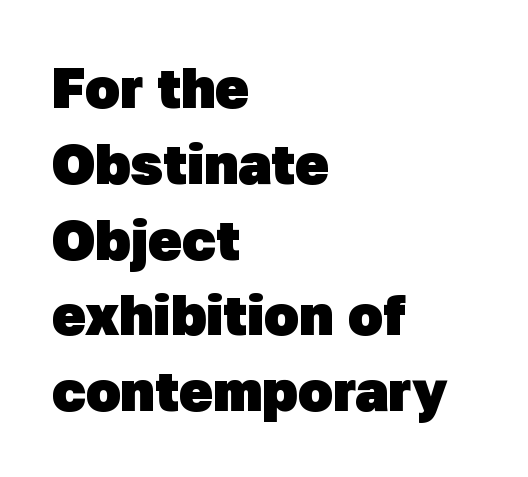
{"serif": "no", "bold": "yes", "weight": "heavy", "width": "normal", "stroke_contrast": "low", "x_height": "medium", "monospaced": "no", "underline": "no", "align": "left", "line_spacing": "normal", "line_spacing_ratio": 1.33, "letter_spacing": "normal", "letter_spacing_em": 0.0, "glyph_px": 57}
